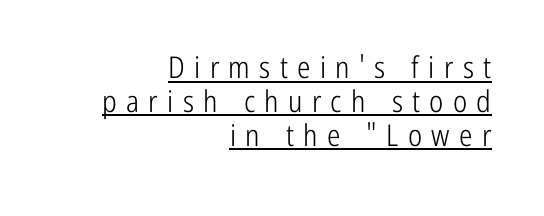
Q: Is the text bold? A: No.
Q: Is the text italic (slanted)? A: No, it is upright.
Q: Is the typeface a serif or a sans-serif typeface? A: Sans-serif.
Q: Is the text underlined? A: Yes.
Q: How is the paragraph aligned? A: Right-aligned.
Q: Is the spacing between letters normal or unusually wide? A: Unusually wide.
Q: Is the spacing between lines tight, normal or loose? A: Tight.
Q: Width (condensed, normal, or wide)? A: Condensed.
Q: Stroke contrast? A: Low.
Q: x-height? A: Medium.
Q: Monospaced? A: No.
